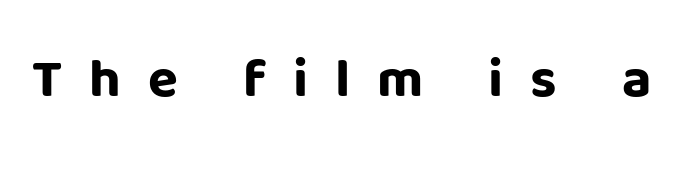
{"serif": "no", "italic": "no", "bold": "yes", "weight": "bold", "width": "normal", "stroke_contrast": "low", "x_height": "large", "monospaced": "no", "underline": "no", "letter_spacing": "wide", "letter_spacing_em": 0.49, "glyph_px": 55}
